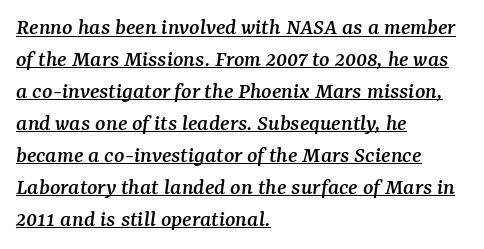
{"italic": "yes", "lean": "right", "slant_degrees": 7, "underline": "yes", "align": "left", "line_spacing": "normal", "line_spacing_ratio": 1.33, "letter_spacing": "normal", "letter_spacing_em": 0.0, "glyph_px": 24}
